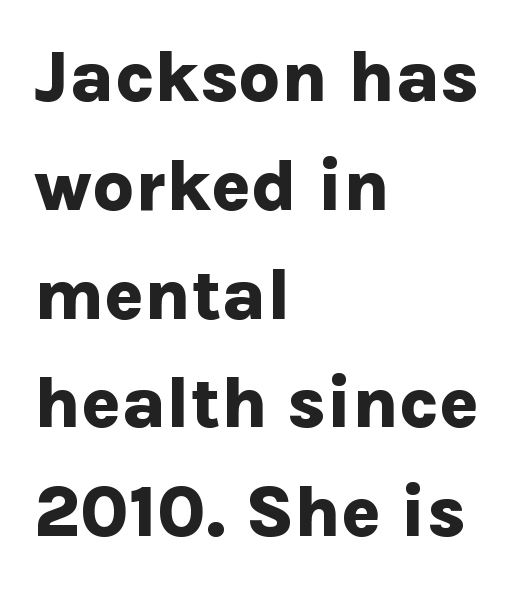
{"serif": "no", "italic": "no", "bold": "yes", "weight": "bold", "width": "normal", "stroke_contrast": "low", "x_height": "medium", "monospaced": "no", "underline": "no", "align": "left", "line_spacing": "normal", "line_spacing_ratio": 1.49, "letter_spacing": "normal", "letter_spacing_em": 0.0, "glyph_px": 73}
